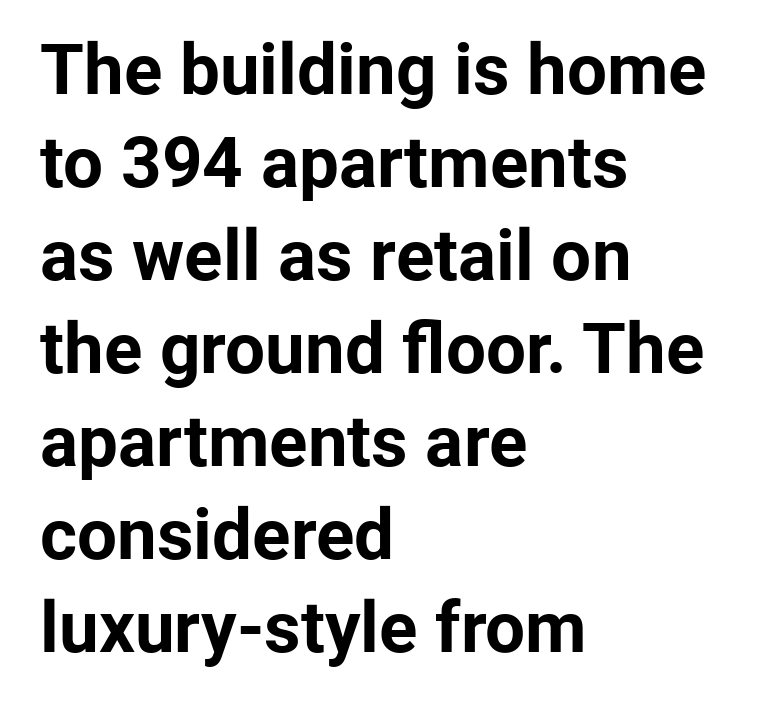
The image shows 71 px bold sans-serif type, upright; set left-aligned, normal line spacing (1.31x), normal letter spacing, not underlined; low stroke contrast and a medium x-height.
